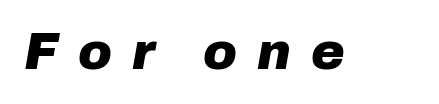
The image shows 51 px heavy type, italic (leaning right); set unusually wide letter spacing (+0.39 em), not underlined; low stroke contrast and a medium x-height.
